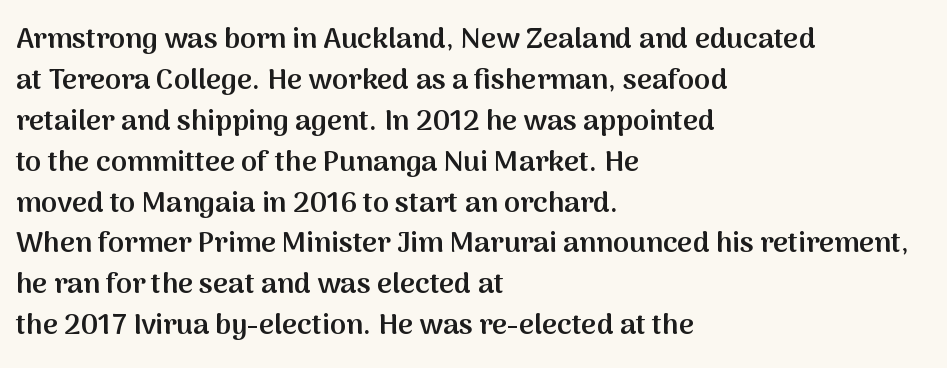
Weight: semibold (demi). Note the varied advance widths — an 'i' is clearly narrower than an 'm'. Vertical spacing — default. The specimen omits any rule beneath the text block's lines. A typesetter would call this zero additional tracking.
